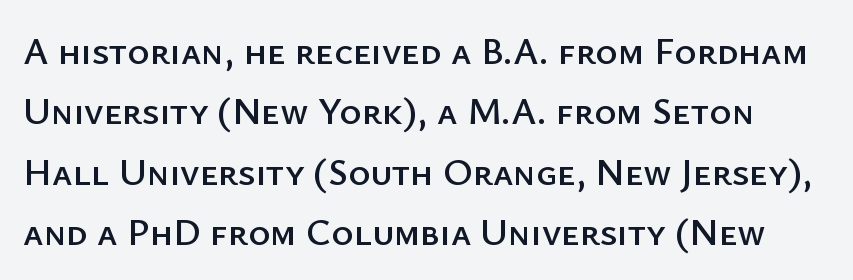
{"serif": "no", "italic": "no", "width": "normal", "stroke_contrast": "low", "x_height": "medium", "monospaced": "no", "underline": "no", "line_spacing": "normal", "line_spacing_ratio": 1.59, "letter_spacing": "normal", "letter_spacing_em": 0.0, "glyph_px": 38}
